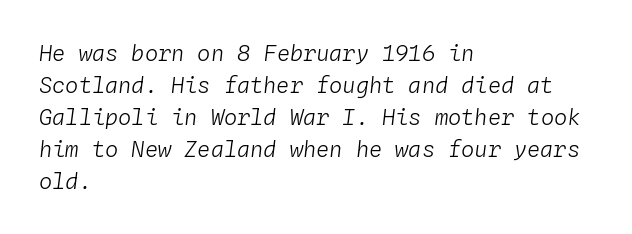
Q: Is the text bold? A: No.
Q: Is the text italic (slanted)? A: Yes, it leans right by about 4 degrees.
Q: Is the text underlined? A: No.
Q: How is the paragraph aligned? A: Left-aligned.
Q: Is the spacing between letters normal or unusually wide? A: Normal.
Q: Is the spacing between lines tight, normal or loose? A: Normal.
